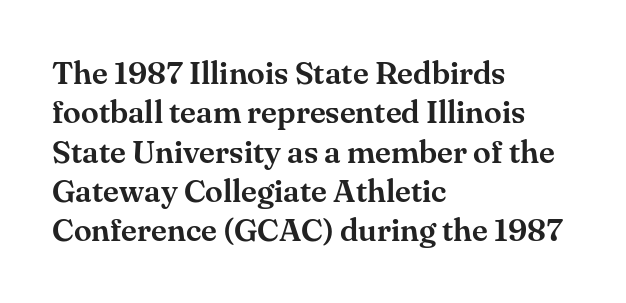
{"serif": "yes", "italic": "no", "width": "normal", "stroke_contrast": "medium", "x_height": "small", "monospaced": "no", "underline": "no", "align": "left", "line_spacing_ratio": 1.23, "letter_spacing": "normal", "letter_spacing_em": 0.0, "glyph_px": 32}
